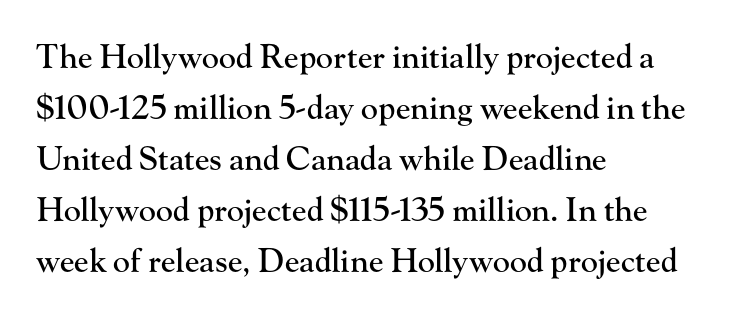
{"serif": "yes", "italic": "no", "width": "normal", "stroke_contrast": "high", "x_height": "small", "monospaced": "no", "underline": "no", "align": "left", "line_spacing": "normal", "line_spacing_ratio": 1.59, "letter_spacing": "normal", "letter_spacing_em": 0.0, "glyph_px": 32}
